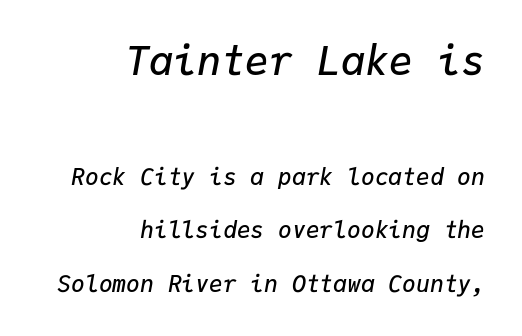
Q: Is the text bold? A: Semi-bold.
Q: Is the text italic (slanted)? A: Yes, it leans right by about 9 degrees.
Q: Is the text underlined? A: No.
Q: How is the paragraph aligned? A: Right-aligned.
Q: Is the spacing between letters normal or unusually wide? A: Normal.
Q: Is the spacing between lines tight, normal or loose? A: Loose.
Q: Which block of text is set in a larger size, the first (top) or the second (bottom)? A: The first (top) one.
Q: Width (condensed, normal, or wide)? A: Normal.
Q: Stroke contrast? A: Low.
Q: x-height? A: Medium.
Q: Monospaced? A: Yes.
